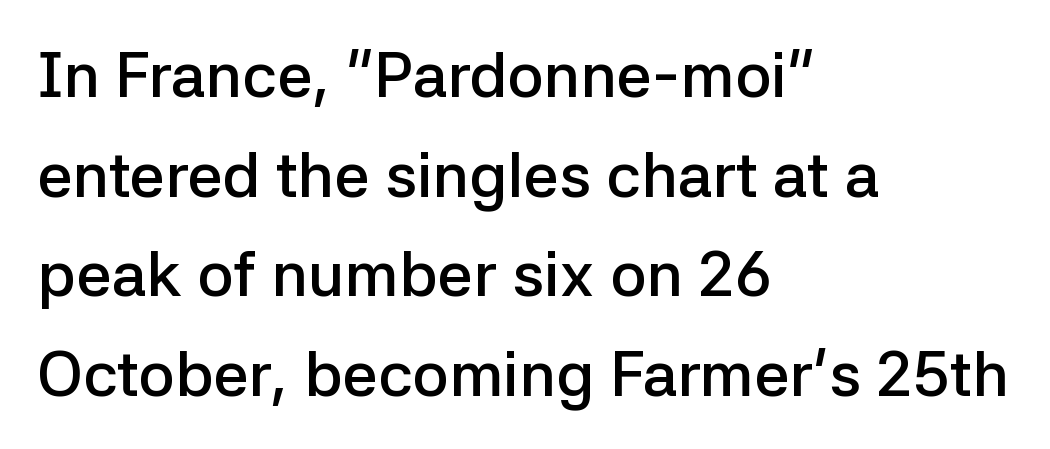
Q: Is the text bold? A: Semi-bold.
Q: Is the text italic (slanted)? A: No, it is upright.
Q: Is the typeface a serif or a sans-serif typeface? A: Sans-serif.
Q: Is the text underlined? A: No.
Q: How is the paragraph aligned? A: Left-aligned.
Q: Is the spacing between letters normal or unusually wide? A: Normal.
Q: Is the spacing between lines tight, normal or loose? A: Normal.
Q: Width (condensed, normal, or wide)? A: Normal.
Q: Stroke contrast? A: Low.
Q: x-height? A: Medium.
Q: Monospaced? A: No.
